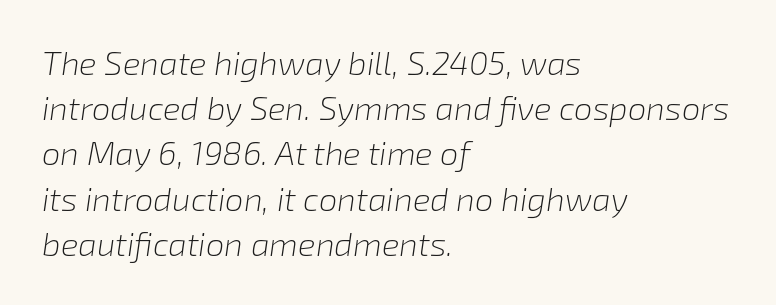
The image shows 33 px light type, italic (leaning right); set left-aligned, normal line spacing (1.37x), normal letter spacing, not underlined; low stroke contrast and a medium x-height.
